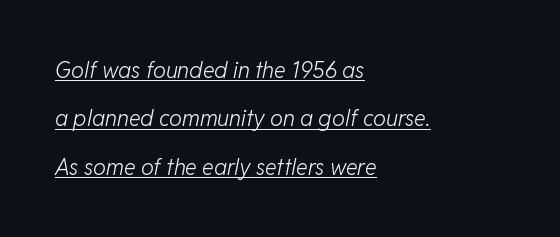
Is there an underline? Yes — a line sits under the letters. What's the leading like? Stretched, with rows far apart. A classic flush-left, rag-right setting is used for this passage. Look at the tracking — it's just the regular setting, nothing added. The specimen reads as italic at a glance.
